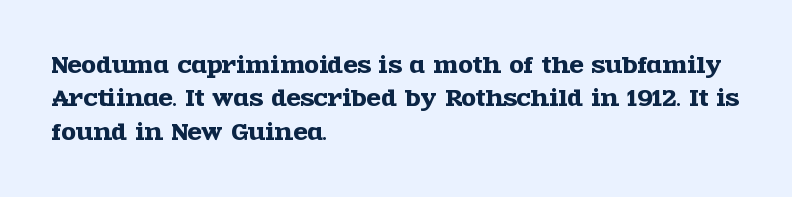
Nobody drew a line under any word here. A student would call this left alignment; a typographer would say flush left, rag right. Rendered with straight, roman letterforms. In terms of leading, this rendering sits right in the middle. Characters follow at the spacing the type designer built in.
